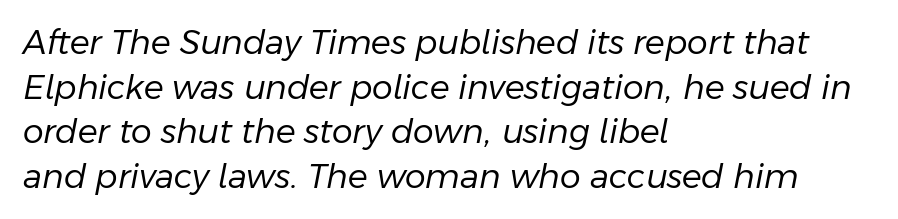
Q: Is the text bold? A: No.
Q: Is the text italic (slanted)? A: Yes, it leans right by about 11 degrees.
Q: Is the text underlined? A: No.
Q: How is the paragraph aligned? A: Left-aligned.
Q: Is the spacing between letters normal or unusually wide? A: Normal.
Q: Is the spacing between lines tight, normal or loose? A: Normal.
Q: Width (condensed, normal, or wide)? A: Normal.
Q: Stroke contrast? A: Low.
Q: x-height? A: Medium.
Q: Monospaced? A: No.
